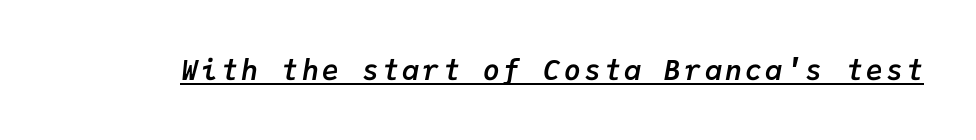
It's the slanting kind of type. Fixed-width glyphs throughout — classic coding-font behaviour. The sample's only ornament is a line tracing under the words. The sample has been set heavy, in full bold.
